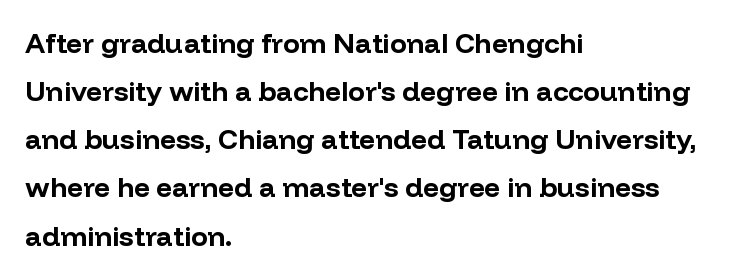
The line texture is even and compact thanks to regular tracking. Descenders are the only things crossing below the line. Reading down the block, your eye returns to a fixed left position each line. Examine the stroke ends and you'll find no serifs. This sample has the flowing, uneven cadence of proportional lettering.
